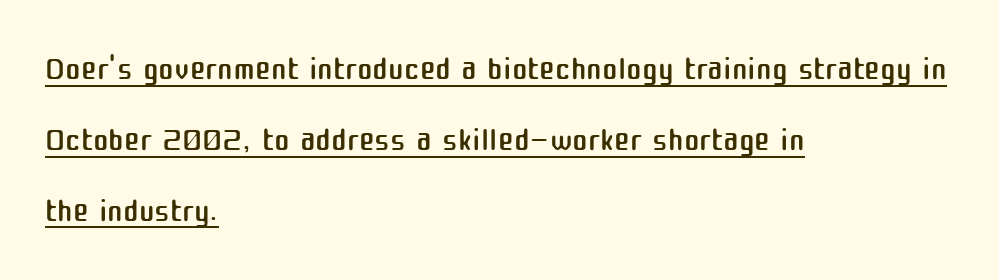
Q: Is the text bold? A: No.
Q: Is the text italic (slanted)? A: No, it is upright.
Q: Is the typeface a serif or a sans-serif typeface? A: Sans-serif.
Q: Is the text underlined? A: Yes.
Q: How is the paragraph aligned? A: Left-aligned.
Q: Is the spacing between letters normal or unusually wide? A: Normal.
Q: Is the spacing between lines tight, normal or loose? A: Normal.
Q: Width (condensed, normal, or wide)? A: Normal.
Q: Stroke contrast? A: Medium.
Q: x-height? A: Medium.
Q: Monospaced? A: No.
